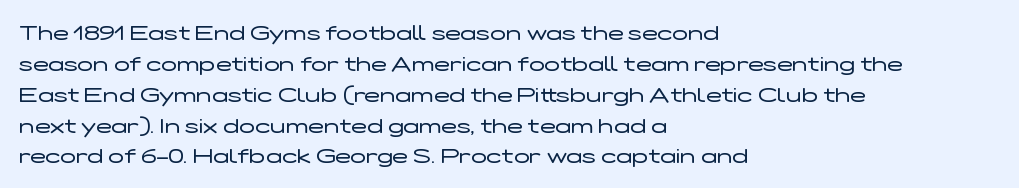
The image shows 21 px text type, upright; set left-aligned, normal line spacing (1.47x), normal letter spacing, not underlined.
